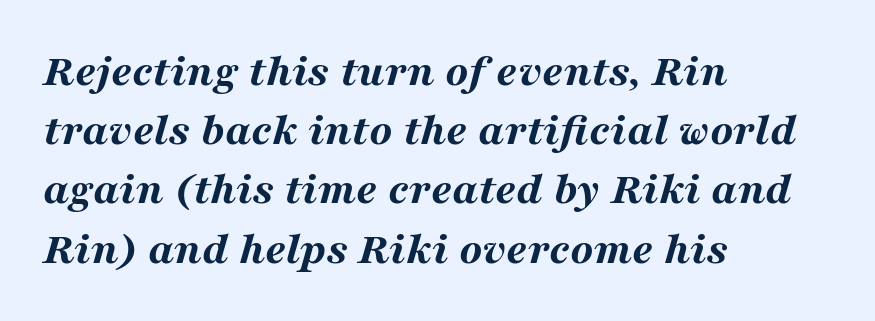
{"italic": "yes", "lean": "right", "slant_degrees": 16, "bold": "yes", "weight": "bold", "width": "wide", "stroke_contrast": "medium", "x_height": "medium", "monospaced": "no", "underline": "no", "align": "left", "line_spacing": "normal", "line_spacing_ratio": 1.26, "letter_spacing": "normal", "letter_spacing_em": 0.0, "glyph_px": 47}
